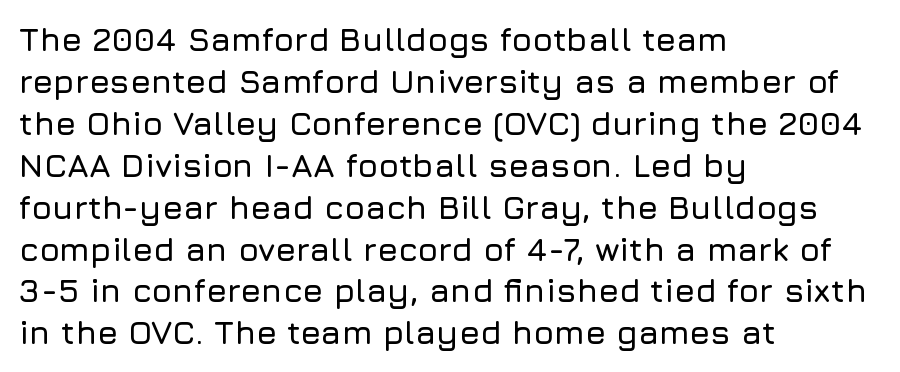
The image shows 33 px sans-serif type, upright; set left-aligned, normal line spacing (1.27x), normal letter spacing, not underlined; low stroke contrast and a medium x-height.
